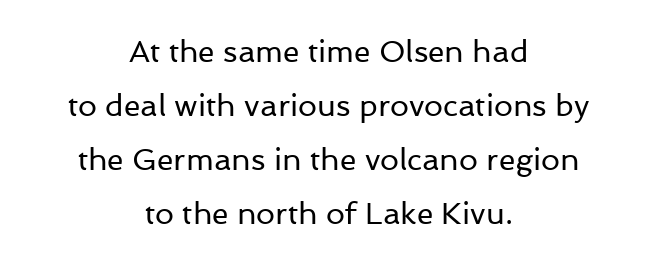
{"serif": "no", "italic": "no", "bold": "no", "weight": "regular", "width": "normal", "stroke_contrast": "low", "x_height": "medium", "monospaced": "no", "underline": "no", "align": "center", "line_spacing_ratio": 1.8, "letter_spacing": "normal", "letter_spacing_em": 0.0, "glyph_px": 30}
